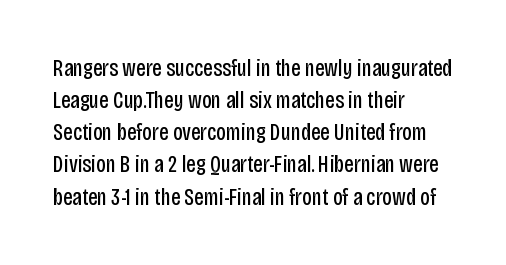
The strip under each line holds only bare page. You could call the tracking neutral — neither tight nor loose. Where is the straight margin? On the left. Upright lettering throughout. The weight tops out at a normal text grade.
